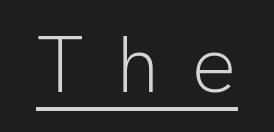
Is this a fixed-width face? No — the glyphs have proportional, varying widths. This is roman type, the default non-slanted kind. Stroke thickness stays within the range of a standard reading face or lighter. Honestly, the underline is the first thing you notice here. Between one letter and the next there's a generous, obvious gap.
